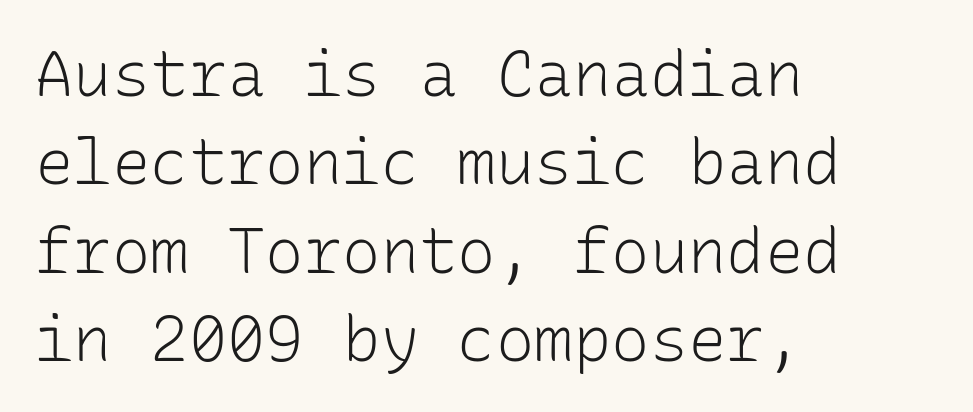
{"serif": "no", "italic": "no", "bold": "no", "weight": "light", "width": "normal", "stroke_contrast": "low", "x_height": "medium", "monospaced": "yes", "underline": "no", "align": "left", "line_spacing": "normal", "line_spacing_ratio": 1.38, "letter_spacing": "normal", "letter_spacing_em": 0.0, "glyph_px": 64}
